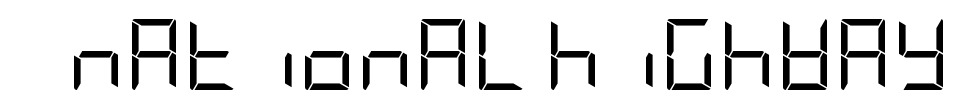
The letters sit at their default tracking, neither squeezed nor spread. Italic? Not at all — the glyphs are vertical. Glance below the letters and you will spot only blank space. The characters are drawn with everyday or finer stroke widths. Typographically, this falls in the sans-serif category.
